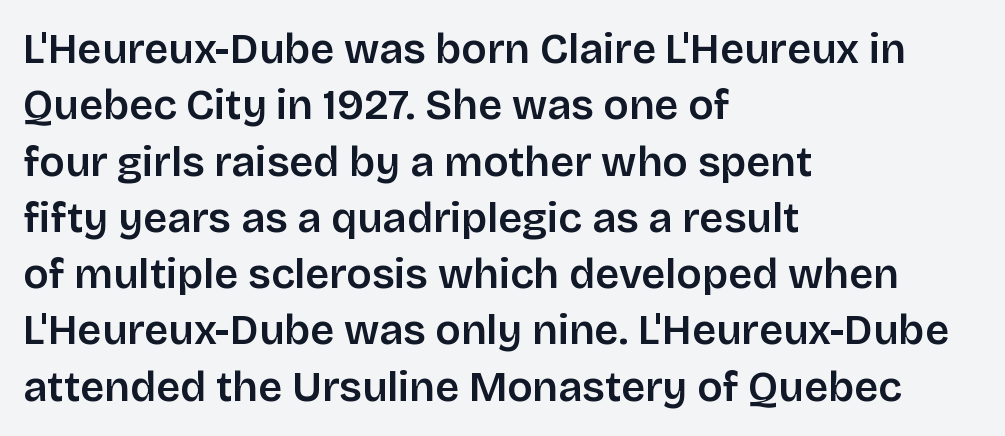
The image shows 42 px sans-serif type, upright; set left-aligned, normal line spacing (1.34x), normal letter spacing, not underlined; low stroke contrast and a large x-height.
